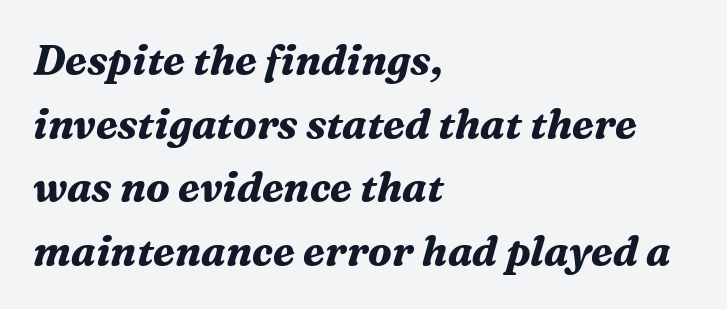
Q: Is the text bold? A: Yes.
Q: Is the text italic (slanted)? A: Yes, it leans right by about 16 degrees.
Q: Is the typeface a serif or a sans-serif typeface? A: Serif.
Q: Is the text underlined? A: No.
Q: How is the paragraph aligned? A: Left-aligned.
Q: Is the spacing between letters normal or unusually wide? A: Normal.
Q: Is the spacing between lines tight, normal or loose? A: Normal.
Q: Width (condensed, normal, or wide)? A: Normal.
Q: Stroke contrast? A: Medium.
Q: x-height? A: Medium.
Q: Monospaced? A: No.
